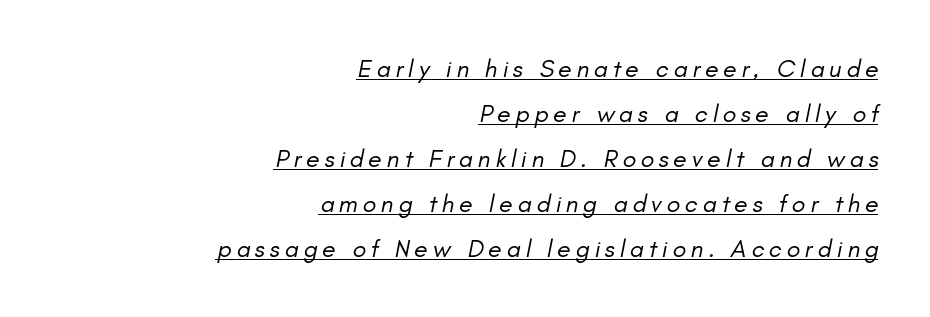
The typeface has the unassuming heft of standard copy or less. The setting favours the right margin, as signatures and pull-quotes sometimes do. A baseline rule has been typeset under these characters. The passage shown leans; its letterforms are oblique.
